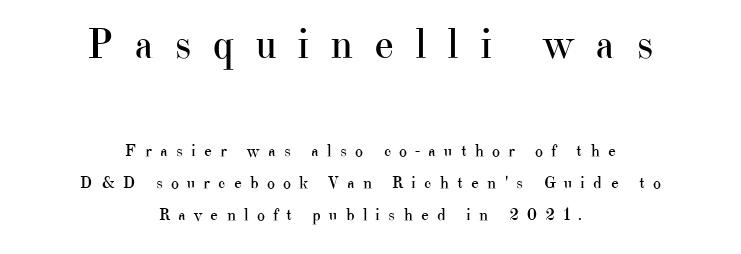
Q: Is the text bold? A: No.
Q: Is the text italic (slanted)? A: No, it is upright.
Q: Is the typeface a serif or a sans-serif typeface? A: Serif.
Q: Is the text underlined? A: No.
Q: How is the paragraph aligned? A: Centered.
Q: Is the spacing between letters normal or unusually wide? A: Unusually wide.
Q: Which block of text is set in a larger size, the first (top) or the second (bottom)? A: The first (top) one.
Q: Width (condensed, normal, or wide)? A: Normal.
Q: Stroke contrast? A: High.
Q: x-height? A: Small.
Q: Monospaced? A: No.
